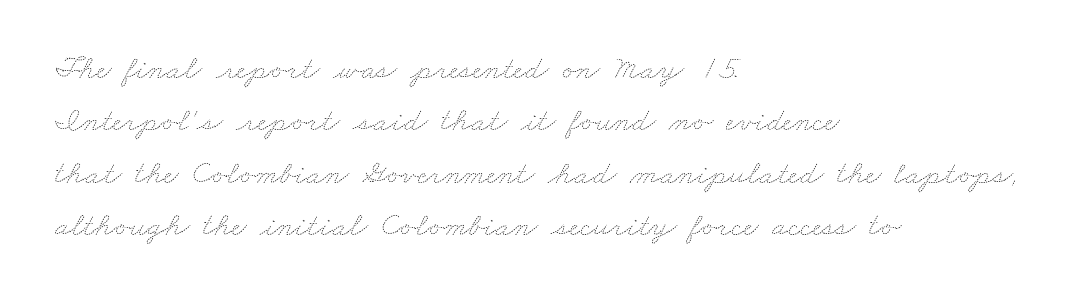
{"bold": "no", "weight": "thin", "width": "wide", "stroke_contrast": "medium", "x_height": "small", "monospaced": "no", "underline": "no", "align": "left", "line_spacing": "normal", "line_spacing_ratio": 1.59, "letter_spacing": "normal", "letter_spacing_em": 0.0, "glyph_px": 33}
